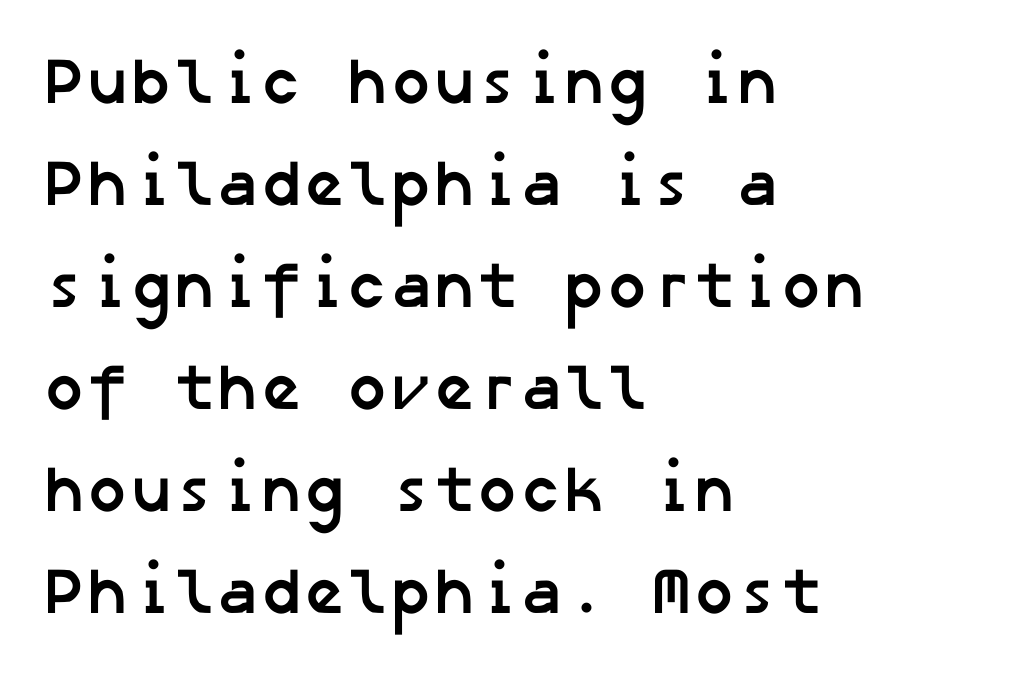
The image shows 65 px semibold sans-serif type; set left-aligned, normal line spacing (1.57x), normal letter spacing, not underlined; low stroke contrast and a medium x-height.
